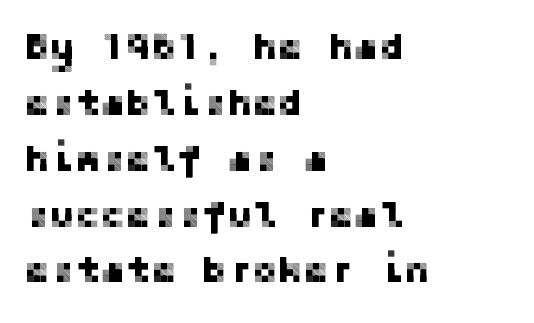
No word sits above an underline. Upright lettering throughout. Line beginnings align vertically; line endings do not. This rendering leaves character spacing at its baseline value.
